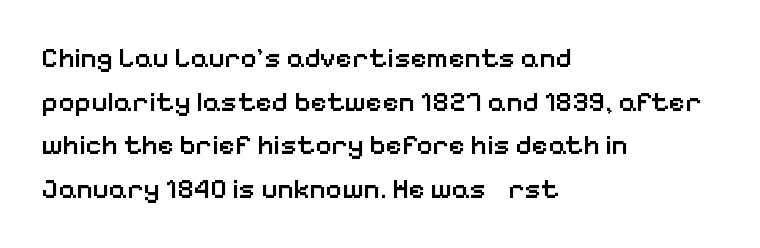
The image shows 28 px semibold sans-serif type, upright; set left-aligned, normal line spacing (1.56x), normal letter spacing, not underlined; low stroke contrast and a medium x-height.
